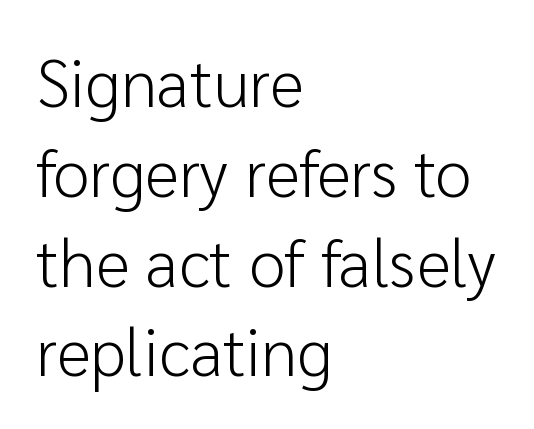
{"serif": "no", "italic": "no", "bold": "no", "weight": "light", "width": "normal", "stroke_contrast": "low", "x_height": "medium", "monospaced": "no", "underline": "no", "align": "left", "line_spacing": "normal", "line_spacing_ratio": 1.36, "letter_spacing": "normal", "letter_spacing_em": 0.0, "glyph_px": 66}
